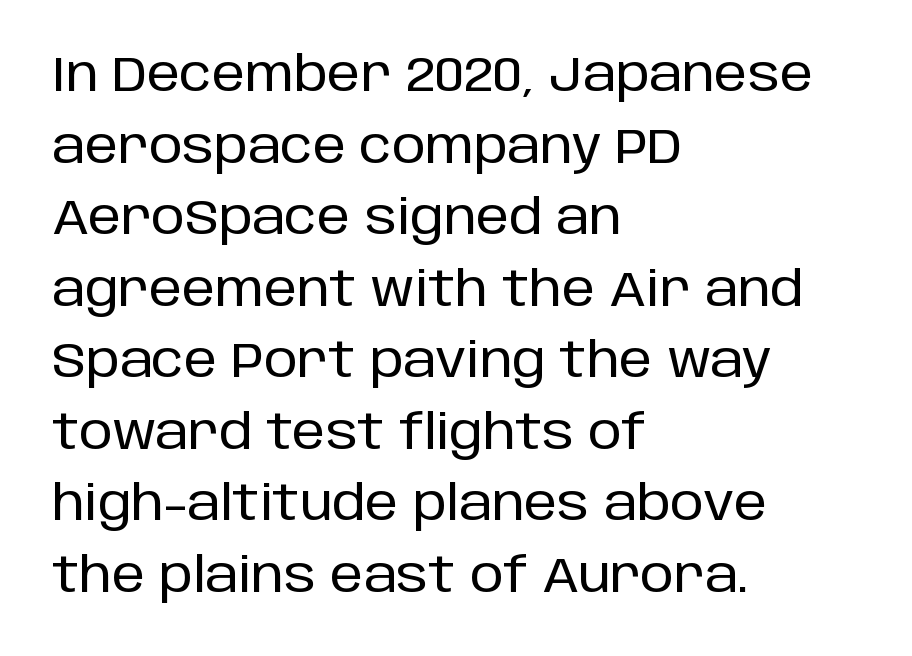
Observe the absence of serifs on each vertical stroke in this sample. This rendering features lettering with no underline. Layout note: lines flush left. The rendering uses natural spacing where letterforms have individual widths. Glyph-to-glyph distance matches everyday printed text.
